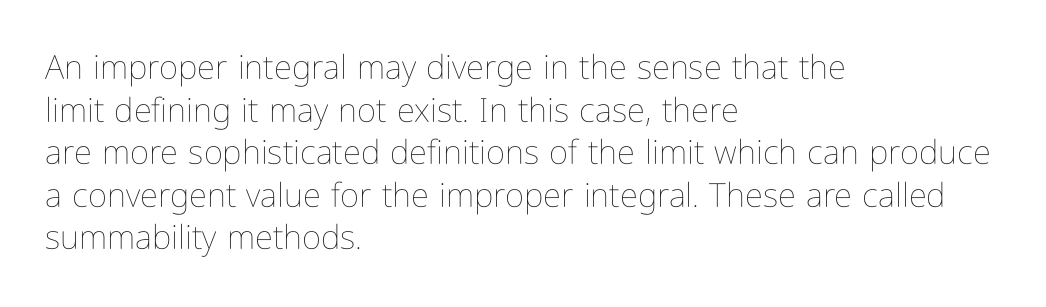
Q: Is the text bold? A: No.
Q: Is the text italic (slanted)? A: No, it is upright.
Q: Is the text underlined? A: No.
Q: How is the paragraph aligned? A: Left-aligned.
Q: Is the spacing between letters normal or unusually wide? A: Normal.
Q: Is the spacing between lines tight, normal or loose? A: Normal.
Q: Width (condensed, normal, or wide)? A: Condensed.
Q: Stroke contrast? A: Low.
Q: x-height? A: Medium.
Q: Monospaced? A: No.
